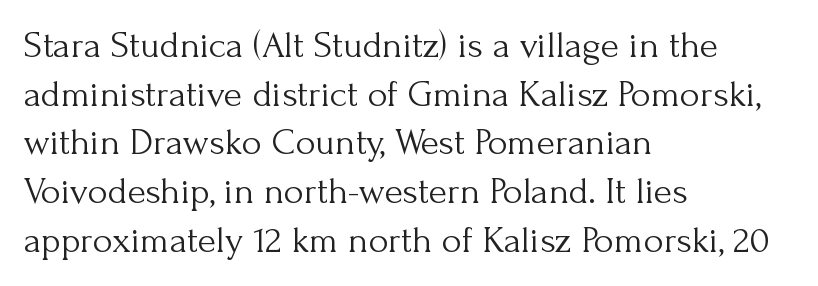
{"serif": "yes", "italic": "no", "bold": "no", "weight": "light", "width": "normal", "stroke_contrast": "medium", "x_height": "small", "monospaced": "no", "underline": "no", "align": "left", "line_spacing": "normal", "line_spacing_ratio": 1.28, "letter_spacing": "normal", "letter_spacing_em": 0.0, "glyph_px": 38}
